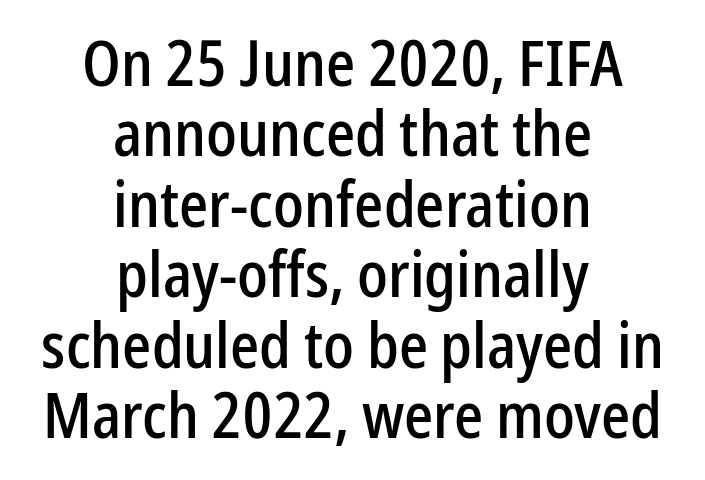
The image shows 64 px condensed sans-serif type, upright; set centered, tight line spacing (1.1x), normal letter spacing, not underlined; low stroke contrast and a medium x-height.
